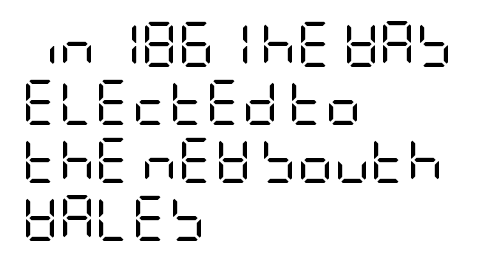
{"serif": "no", "italic": "no", "bold": "no", "weight": "regular", "width": "condensed", "stroke_contrast": "low", "x_height": "large", "underline": "no", "align": "left", "line_spacing": "normal", "line_spacing_ratio": 1.29, "letter_spacing": "normal", "letter_spacing_em": 0.0, "glyph_px": 45}
